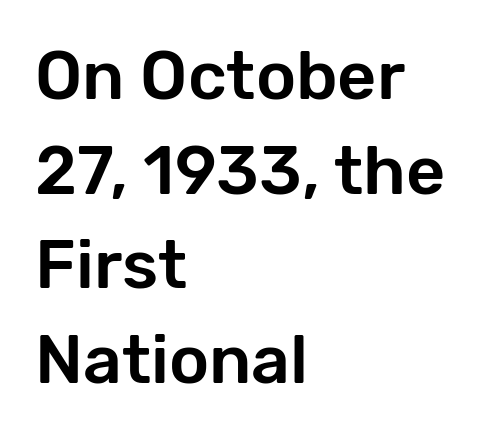
The image shows 68 px sans-serif type, upright; set left-aligned, normal line spacing (1.39x), normal letter spacing, not underlined; low stroke contrast and a medium x-height.
